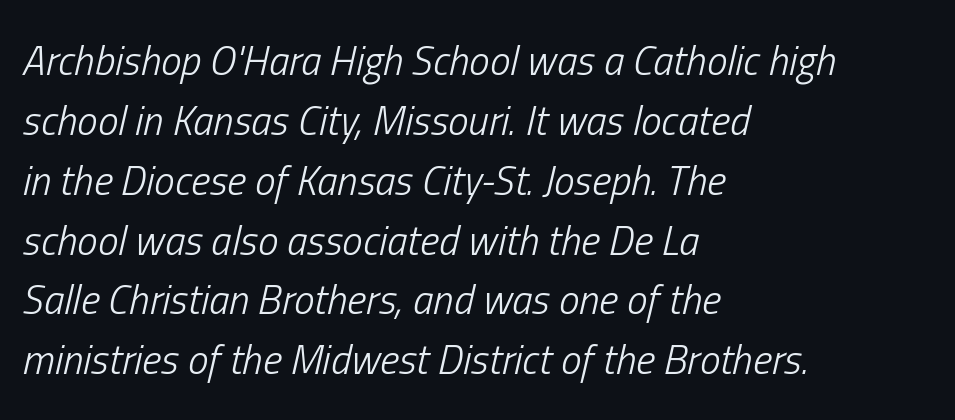
{"italic": "yes", "lean": "right", "slant_degrees": 13, "bold": "no", "weight": "light", "width": "condensed", "stroke_contrast": "low", "x_height": "medium", "monospaced": "no", "underline": "no", "align": "left", "line_spacing": "normal", "line_spacing_ratio": 1.46, "letter_spacing": "normal", "letter_spacing_em": 0.0, "glyph_px": 41}
